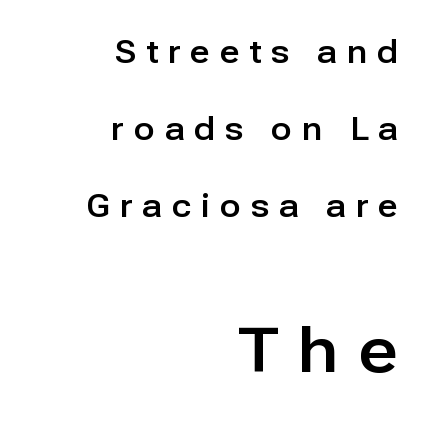
Q: Is the text italic (slanted)? A: No, it is upright.
Q: Is the typeface a serif or a sans-serif typeface? A: Sans-serif.
Q: Is the text underlined? A: No.
Q: How is the paragraph aligned? A: Right-aligned.
Q: Is the spacing between letters normal or unusually wide? A: Unusually wide.
Q: Is the spacing between lines tight, normal or loose? A: Loose.
Q: Which block of text is set in a larger size, the first (top) or the second (bottom)? A: The second (bottom) one.
Q: Width (condensed, normal, or wide)? A: Normal.
Q: Stroke contrast? A: Low.
Q: x-height? A: Medium.
Q: Monospaced? A: No.
